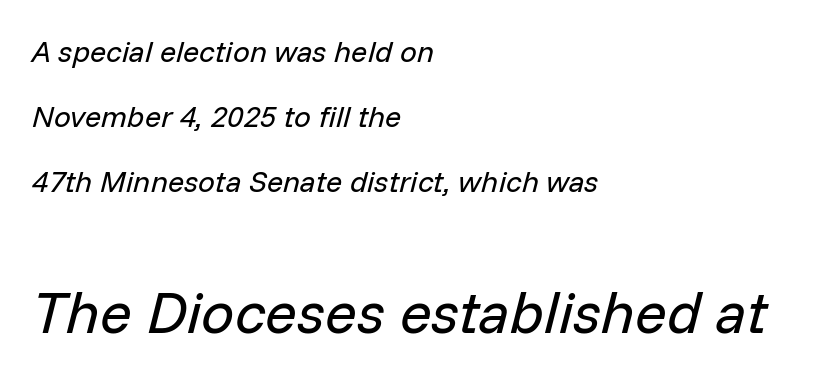
The letterforms sit shoulder to shoulder at normal distance. The following chunk of copy outweighs the initial chunk in type size. Leading is clearly above the norm, producing a sparse column. On a weight scale, this lands at 450 or below. The space directly below the letters is spotless.
